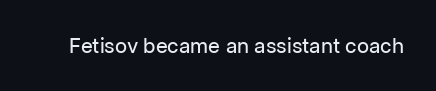
The passage shown is not underscored anywhere. The font's upright variant was chosen for this text. Stems here are at most as thick as an everyday book face. Observe the ordinary spacing: letters are neighbours, not strangers.
